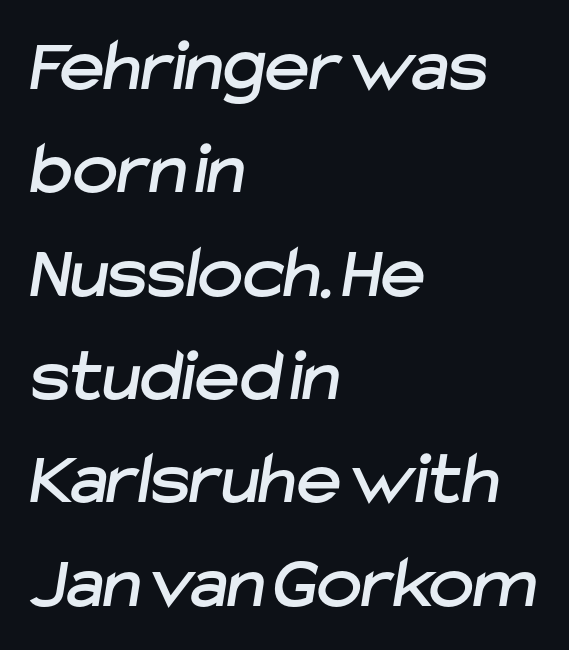
Regarding leading, the lines here are spaced in the standard way. A clean baseline with only descenders dipping below it. The tracking reads as untouched default to a designer's eye. Looks like regular typesetting: each glyph gets only the width it needs. Stroke terminals: plain, sans-serif.
